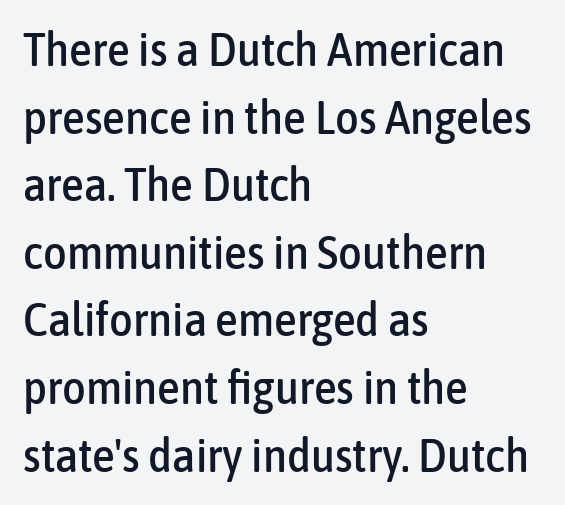
Q: Is the text italic (slanted)? A: No, it is upright.
Q: Is the typeface a serif or a sans-serif typeface? A: Sans-serif.
Q: Is the text underlined? A: No.
Q: How is the paragraph aligned? A: Left-aligned.
Q: Is the spacing between letters normal or unusually wide? A: Normal.
Q: Is the spacing between lines tight, normal or loose? A: Normal.
Q: Width (condensed, normal, or wide)? A: Condensed.
Q: Stroke contrast? A: Low.
Q: x-height? A: Medium.
Q: Monospaced? A: No.
